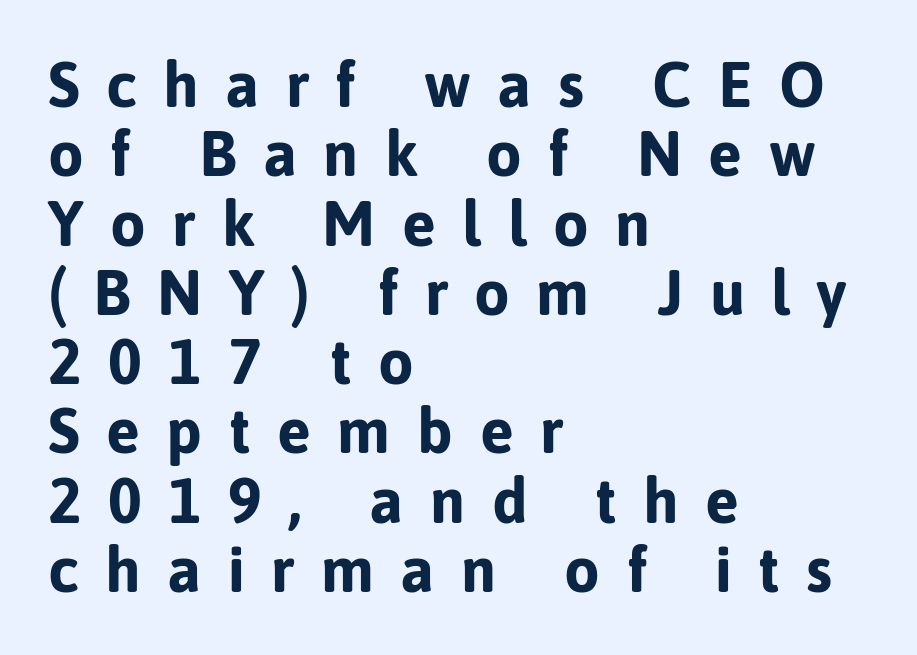
Q: Is the text bold? A: Yes.
Q: Is the text italic (slanted)? A: No, it is upright.
Q: Is the typeface a serif or a sans-serif typeface? A: Sans-serif.
Q: Is the text underlined? A: No.
Q: How is the paragraph aligned? A: Left-aligned.
Q: Is the spacing between letters normal or unusually wide? A: Unusually wide.
Q: Is the spacing between lines tight, normal or loose? A: Tight.
Q: Width (condensed, normal, or wide)? A: Normal.
Q: Stroke contrast? A: Low.
Q: x-height? A: Medium.
Q: Monospaced? A: No.
